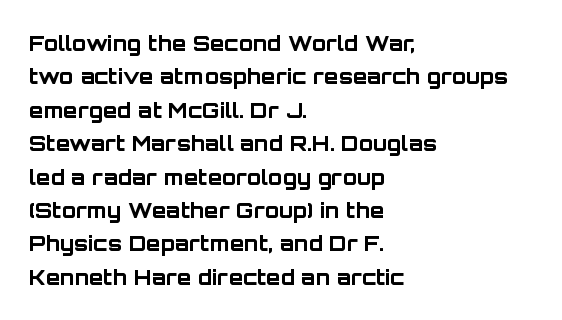
{"italic": "no", "bold": "yes", "underline": "no", "align": "left", "line_spacing": "normal", "line_spacing_ratio": 1.59, "letter_spacing": "normal", "letter_spacing_em": 0.0, "glyph_px": 21}
